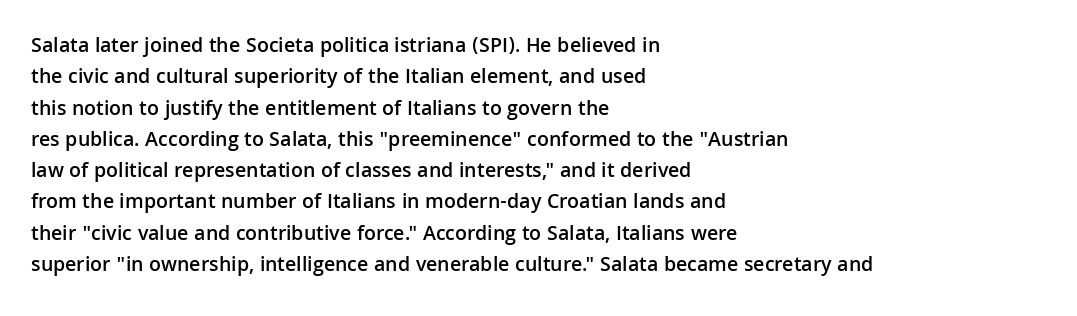
Emphasis by weight is partial: semibold. A typesetter would call this leading conventional body-copy spacing. The rendering keeps characters at their native spacing. This is roman type, the default non-slanted kind. Compared with a centered layout, this one pins lines to the left instead.
